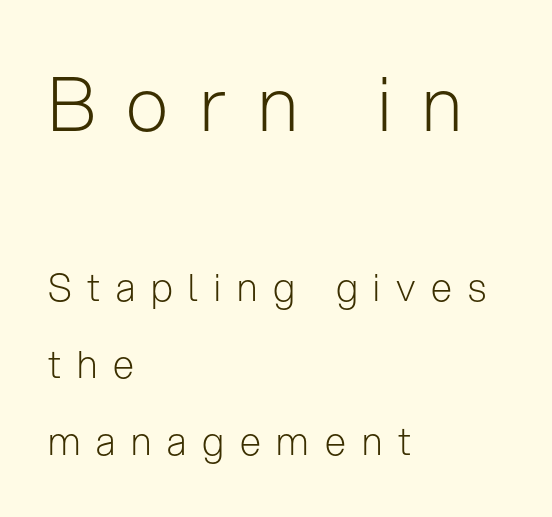
{"serif": "no", "italic": "no", "bold": "no", "weight": "light", "width": "normal", "stroke_contrast": "low", "x_height": "medium", "monospaced": "no", "underline": "no", "align": "left", "line_spacing": "loose", "line_spacing_ratio": 2.02, "letter_spacing": "wide", "letter_spacing_em": 0.42, "larger_block": "first", "size_ratio": 1.97, "glyph_px": 75}
